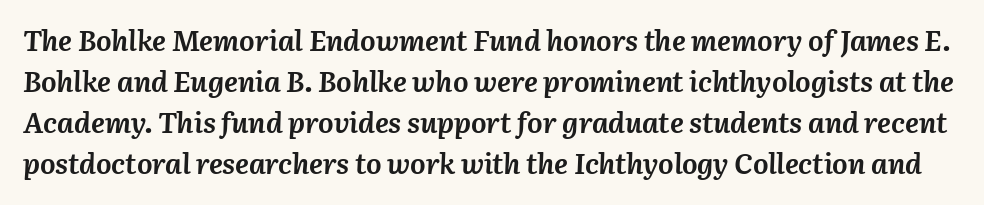
The image shows 29 px semibold type, italic (leaning right); set normal line spacing (1.41x), normal letter spacing, not underlined; medium stroke contrast and a medium x-height.
